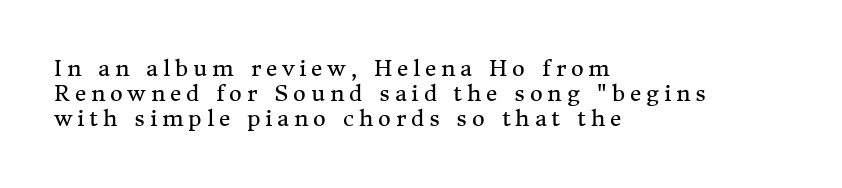
Weight: not bold — regular or lighter. The paragraph has a hard left edge and a soft right edge. This is the regular roman posture of the typeface. Lines of text with bare space underneath. Loose tracking; the words dissolve into strings of separated letters. This block would grow much taller if given ordinary leading; it's compressed now.
